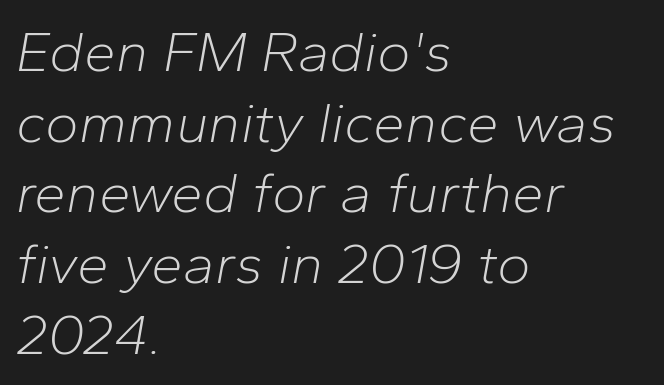
The image shows 57 px light type, italic (leaning right); set left-aligned, line spacing 1.24x, normal letter spacing, not underlined; low stroke contrast and a medium x-height.
